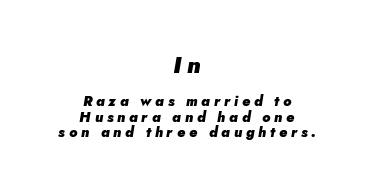
The image shows 23 px bold type, italic (leaning right); set centered, tight line spacing (1.09x), unusually wide letter spacing (+0.27 em), not underlined; the first (top) block is 1.64x larger.
